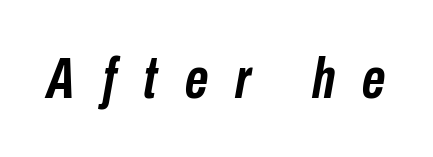
Character widths vary here, with narrow letters taking less room than wide ones. A typesetter would call this heavily tracked-out type. Plenty of ink on the page — the face is bold. When letters slant like this, we call the style italic. Anything drawn beneath the words? Only blank space.
